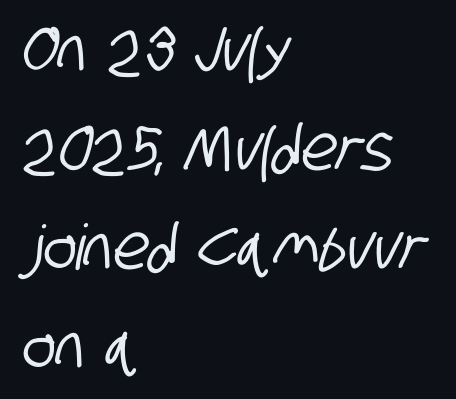
The image shows 63 px condensed sans-serif type; set left-aligned, normal line spacing (1.57x), normal letter spacing, not underlined; low stroke contrast and a large x-height.
